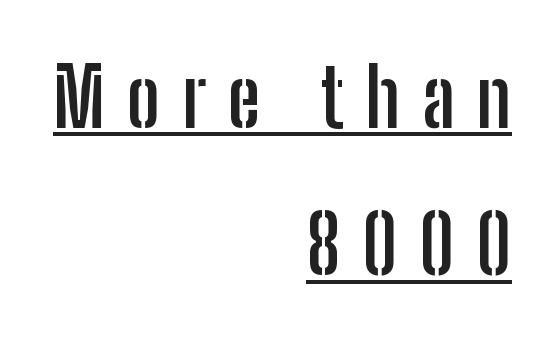
Q: Is the text bold? A: Yes.
Q: Is the text italic (slanted)? A: No, it is upright.
Q: Is the typeface a serif or a sans-serif typeface? A: Sans-serif.
Q: Is the text underlined? A: Yes.
Q: How is the paragraph aligned? A: Right-aligned.
Q: Is the spacing between letters normal or unusually wide? A: Unusually wide.
Q: Width (condensed, normal, or wide)? A: Condensed.
Q: Stroke contrast? A: Low.
Q: x-height? A: Medium.
Q: Monospaced? A: No.
